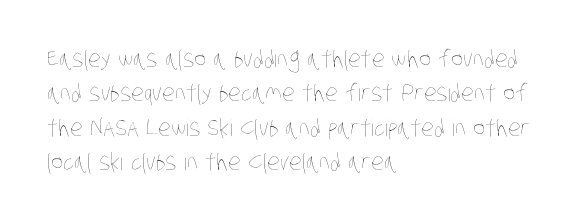
Q: Is the text bold? A: No.
Q: Is the text underlined? A: No.
Q: How is the paragraph aligned? A: Left-aligned.
Q: Is the spacing between letters normal or unusually wide? A: Normal.
Q: Is the spacing between lines tight, normal or loose? A: Normal.
